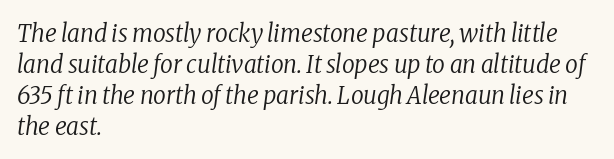
{"italic": "yes", "lean": "right", "slant_degrees": 8, "bold": "no", "underline": "no", "align": "left", "line_spacing_ratio": 1.24, "letter_spacing": "normal", "letter_spacing_em": 0.0, "glyph_px": 25}
